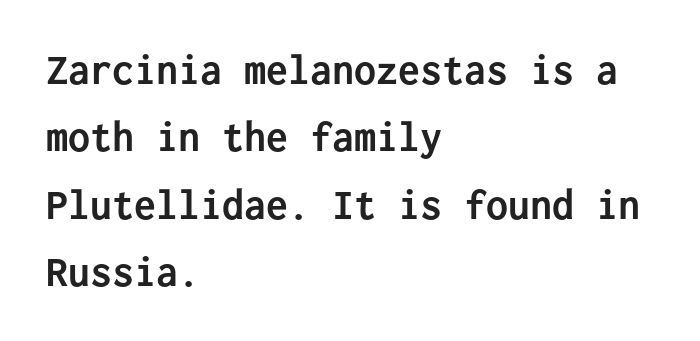
Compared with an ordinary text face, these strokes are far heavier — a full bold. Reading down the column, the eye jumps a familiar distance to each next line. If you drew a ruler down the left edge, every line would touch it. It's the straight-up-and-down kind of type. A clean baseline with only descenders dipping below it. The horizontal fit of the characters is conventional and even.
